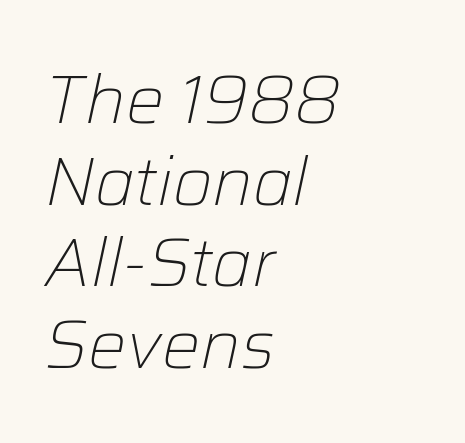
You can tell it's italic because the verticals aren't actually vertical. Horizontal alignment here is leftward, the default for most running prose. Inter-character spacing is left at the font's built-in metrics. The foot of each line stays bare and open. Varying glyph widths throughout — classic text-font behaviour. This reads as an unemphasized weight, regular at the heaviest.
